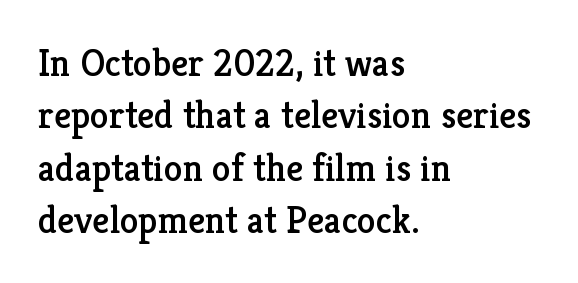
The image shows 38 px serif type, upright; set left-aligned, normal line spacing (1.38x), normal letter spacing, not underlined; low stroke contrast and a medium x-height.
